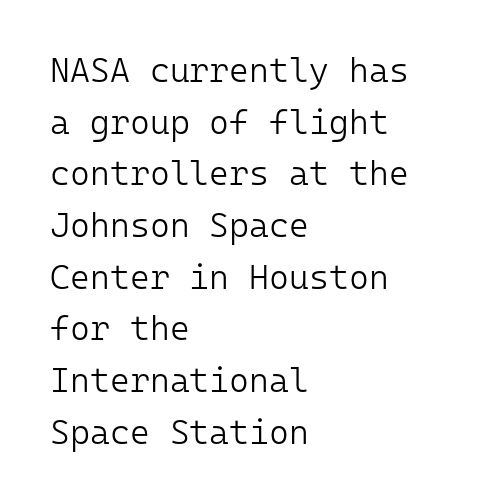
Q: Is the text bold? A: No.
Q: Is the text italic (slanted)? A: No, it is upright.
Q: Is the typeface a serif or a sans-serif typeface? A: Sans-serif.
Q: Is the text underlined? A: No.
Q: How is the paragraph aligned? A: Left-aligned.
Q: Is the spacing between letters normal or unusually wide? A: Normal.
Q: Is the spacing between lines tight, normal or loose? A: Normal.
Q: Width (condensed, normal, or wide)? A: Normal.
Q: Stroke contrast? A: Low.
Q: x-height? A: Medium.
Q: Monospaced? A: Yes.
